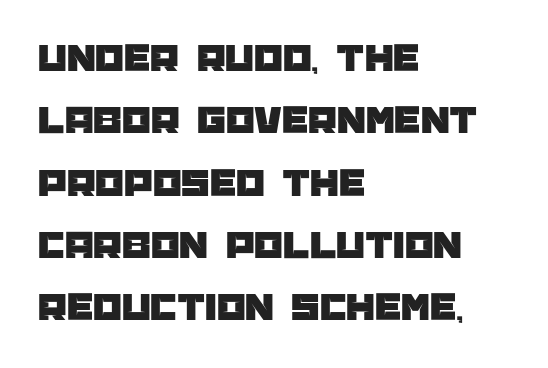
The image shows 41 px sans-serif type, upright; set left-aligned, normal line spacing (1.52x), normal letter spacing, not underlined; low stroke contrast and a large x-height.
